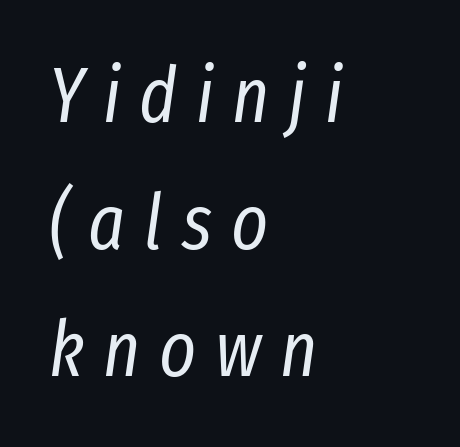
Q: Is the text bold? A: No.
Q: Is the text italic (slanted)? A: Yes, it leans right by about 8 degrees.
Q: Is the text underlined? A: No.
Q: How is the paragraph aligned? A: Left-aligned.
Q: Is the spacing between letters normal or unusually wide? A: Unusually wide.
Q: Is the spacing between lines tight, normal or loose? A: Normal.
Q: Width (condensed, normal, or wide)? A: Condensed.
Q: Stroke contrast? A: Low.
Q: x-height? A: Medium.
Q: Monospaced? A: No.
